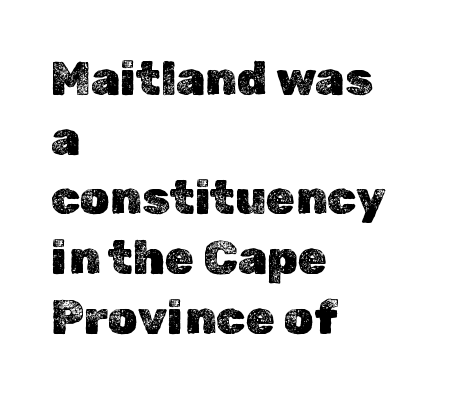
Q: Is the text italic (slanted)? A: No, it is upright.
Q: Is the text underlined? A: No.
Q: How is the paragraph aligned? A: Left-aligned.
Q: Is the spacing between letters normal or unusually wide? A: Normal.
Q: Is the spacing between lines tight, normal or loose? A: Normal.
Q: Width (condensed, normal, or wide)? A: Normal.
Q: x-height? A: Medium.
Q: Monospaced? A: No.
